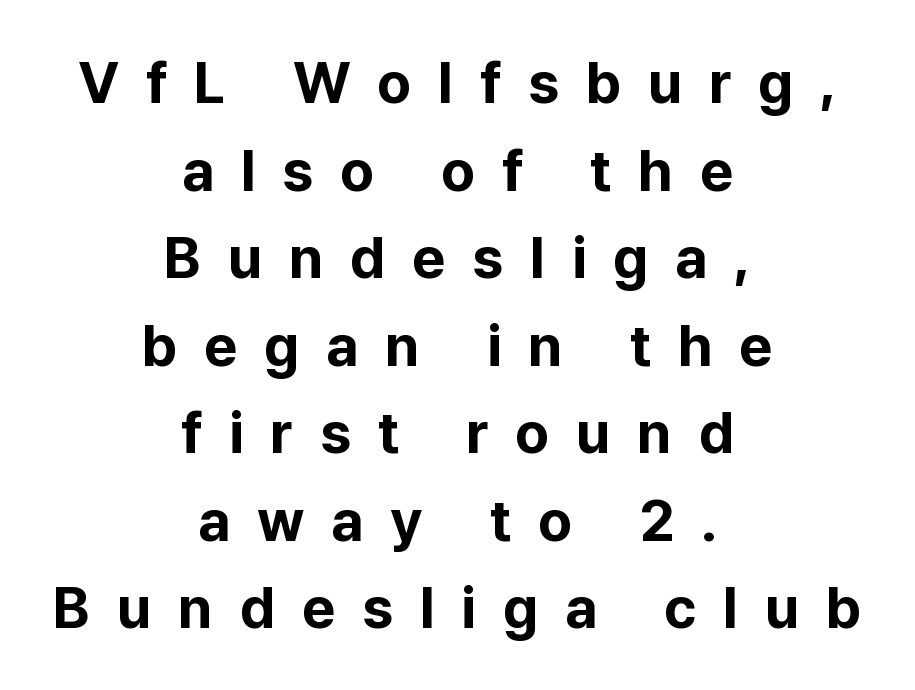
The image shows 58 px bold sans-serif type, upright; set centered, normal line spacing (1.51x), unusually wide letter spacing (+0.46 em), not underlined; low stroke contrast and a medium x-height.
